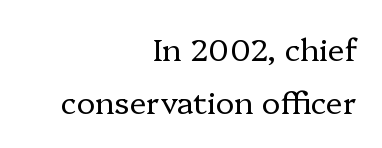
Q: Is the text bold? A: No.
Q: Is the text italic (slanted)? A: No, it is upright.
Q: Is the typeface a serif or a sans-serif typeface? A: Serif.
Q: Is the text underlined? A: No.
Q: How is the paragraph aligned? A: Right-aligned.
Q: Is the spacing between letters normal or unusually wide? A: Normal.
Q: Is the spacing between lines tight, normal or loose? A: Normal.
Q: Width (condensed, normal, or wide)? A: Normal.
Q: Stroke contrast? A: Low.
Q: x-height? A: Medium.
Q: Monospaced? A: No.
